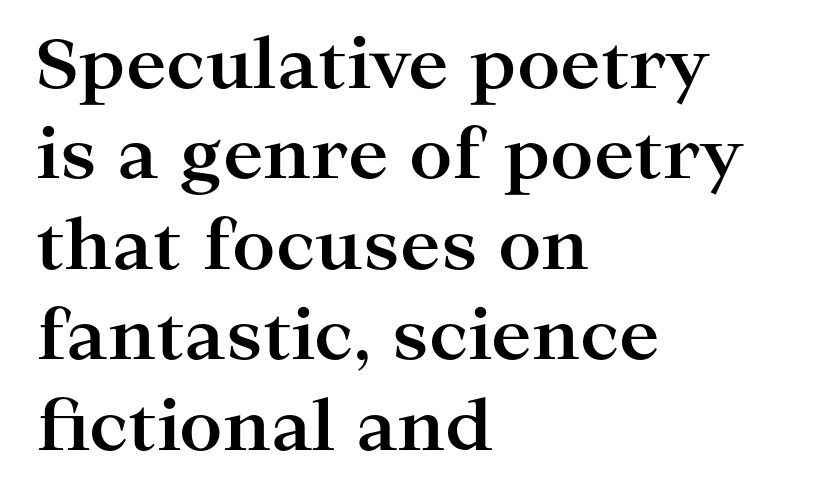
Q: Is the text bold? A: Yes.
Q: Is the text italic (slanted)? A: No, it is upright.
Q: Is the typeface a serif or a sans-serif typeface? A: Serif.
Q: Is the text underlined? A: No.
Q: How is the paragraph aligned? A: Left-aligned.
Q: Is the spacing between letters normal or unusually wide? A: Normal.
Q: Is the spacing between lines tight, normal or loose? A: Normal.
Q: Width (condensed, normal, or wide)? A: Wide.
Q: Stroke contrast? A: High.
Q: x-height? A: Medium.
Q: Monospaced? A: No.
